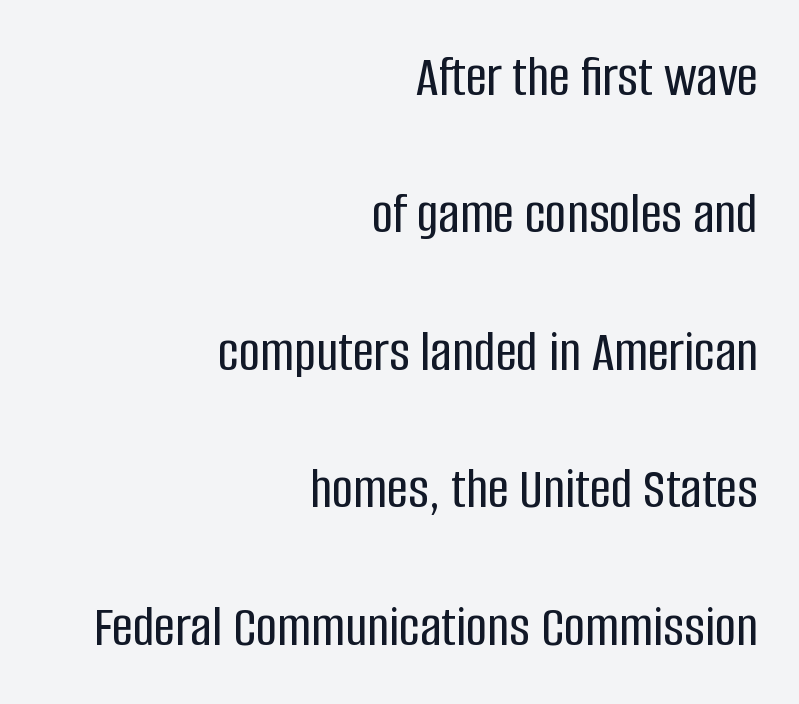
The horizontal fit of the characters is conventional and even. Are there feet on the stems? There aren't — it's a sans. Students, observe: this is what heavily led, spacious text looks like. The passage shown is not underscored anywhere.
